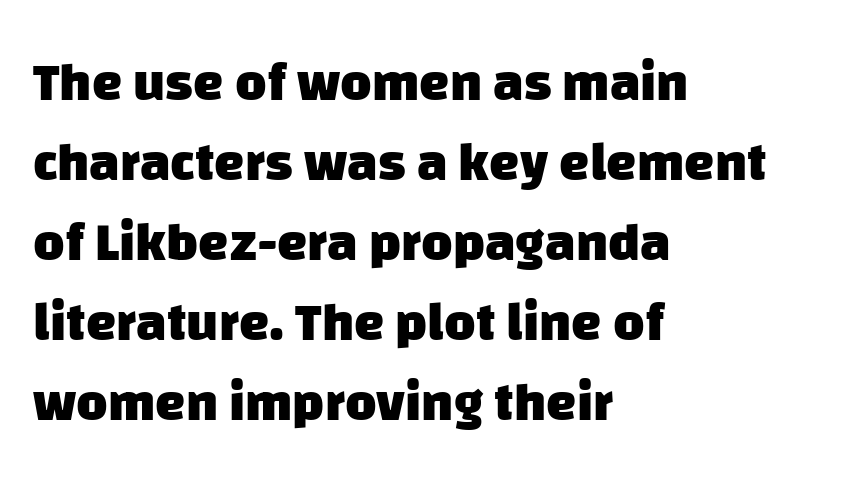
{"serif": "no", "bold": "yes", "weight": "heavy", "width": "normal", "stroke_contrast": "low", "x_height": "large", "monospaced": "no", "underline": "no", "align": "left", "line_spacing": "normal", "line_spacing_ratio": 1.48, "letter_spacing": "normal", "letter_spacing_em": 0.0, "glyph_px": 54}
